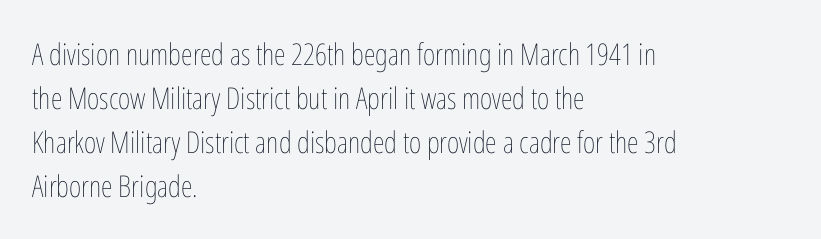
Think standard paragraph weight, or any step lighter than that. This rendering features lettering with no underline. Tracking value appears to be zero — textbook default spacing. You can tell it's not italic because the verticals are truly vertical. A student would call this left alignment; a typographer would say flush left, rag right. Looks like regular typesetting: each glyph gets only the width it needs.
